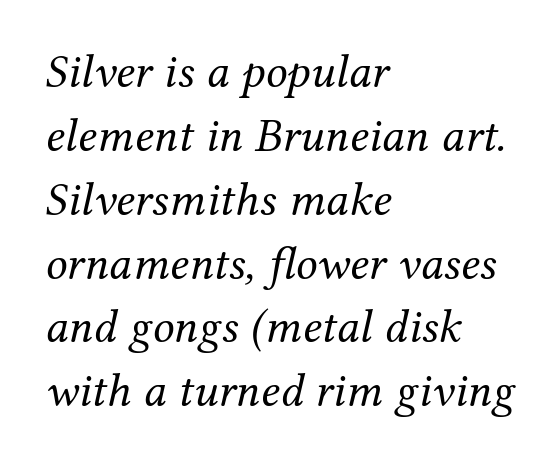
Teacher's note: observe the even left margin — that is flush-left alignment. The passage shown is typed in a proportional face where columns would drift. Regarding leading, the lines here are spaced in the standard way. Does the type have serifs? Yes, each stem ends in a small foot. Glance below the letters and you will spot only blank space.
